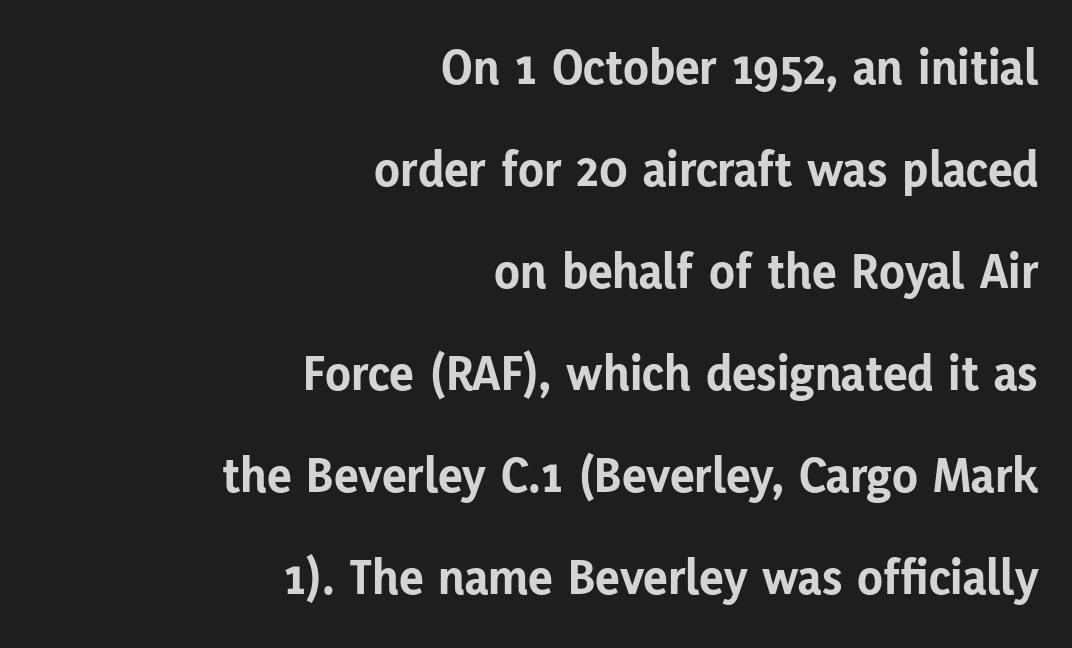
The image shows 52 px bold sans-serif type, upright; set right-aligned, loose line spacing (1.96x), normal letter spacing, not underlined; low stroke contrast and a medium x-height.
